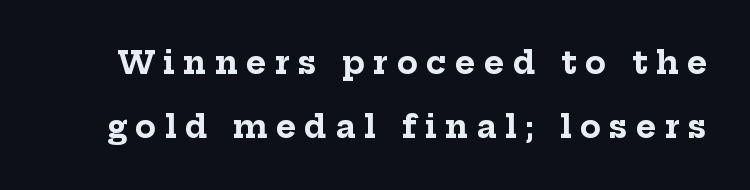
{"serif": "yes", "italic": "no", "bold": "yes", "weight": "bold", "width": "normal", "stroke_contrast": "low", "x_height": "medium", "monospaced": "no", "underline": "no", "line_spacing": "loose", "line_spacing_ratio": 2.05, "letter_spacing": "wide", "letter_spacing_em": 0.27, "glyph_px": 31}
